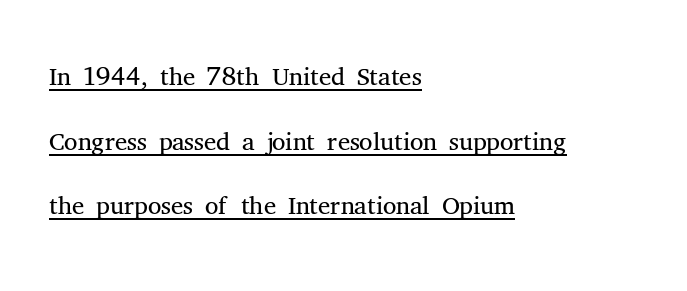
Q: Is the text bold? A: No.
Q: Is the text italic (slanted)? A: No, it is upright.
Q: Is the typeface a serif or a sans-serif typeface? A: Serif.
Q: Is the text underlined? A: Yes.
Q: How is the paragraph aligned? A: Left-aligned.
Q: Is the spacing between letters normal or unusually wide? A: Normal.
Q: Is the spacing between lines tight, normal or loose? A: Normal.
Q: Width (condensed, normal, or wide)? A: Normal.
Q: Stroke contrast? A: Medium.
Q: x-height? A: Medium.
Q: Monospaced? A: No.
